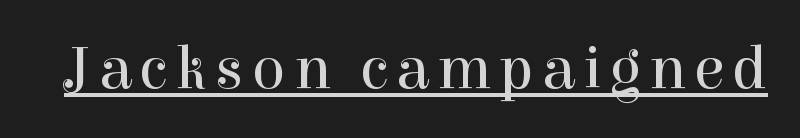
Q: Is the text bold? A: No.
Q: Is the text italic (slanted)? A: No, it is upright.
Q: Is the typeface a serif or a sans-serif typeface? A: Serif.
Q: Is the text underlined? A: Yes.
Q: Width (condensed, normal, or wide)? A: Normal.
Q: Stroke contrast? A: High.
Q: x-height? A: Medium.
Q: Monospaced? A: No.
